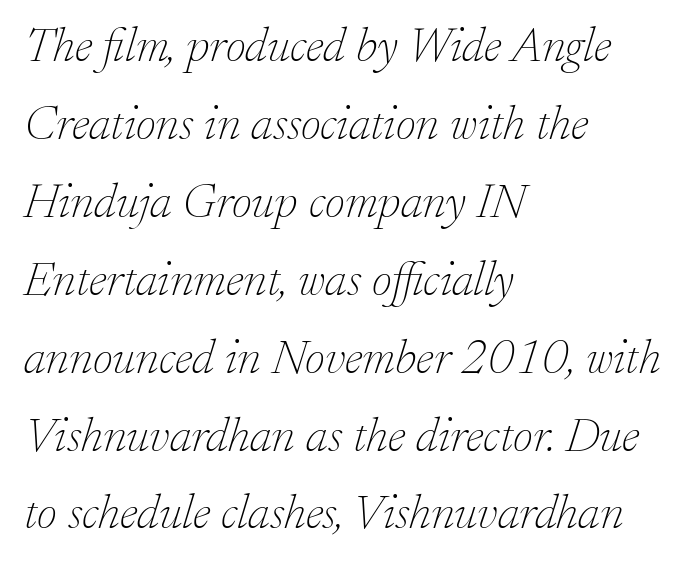
The image shows 49 px thin serif type, italic (leaning right); set left-aligned, normal line spacing (1.59x), normal letter spacing, not underlined; low stroke contrast and a small x-height.
